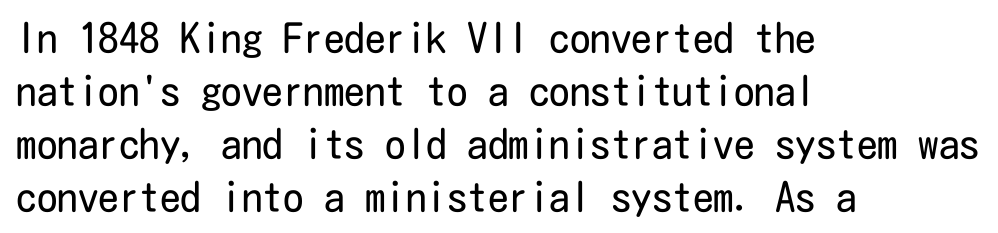
The image shows 41 px regular-weight, condensed sans-serif type, upright; set left-aligned, normal line spacing (1.29x), normal letter spacing, not underlined; low stroke contrast and a medium x-height.
